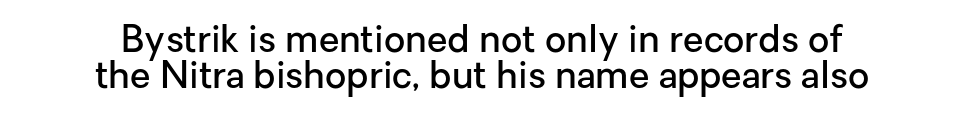
The image shows 37 px semibold sans-serif type, upright; set centered, tight line spacing (0.97x), normal letter spacing, not underlined; low stroke contrast and a medium x-height.
